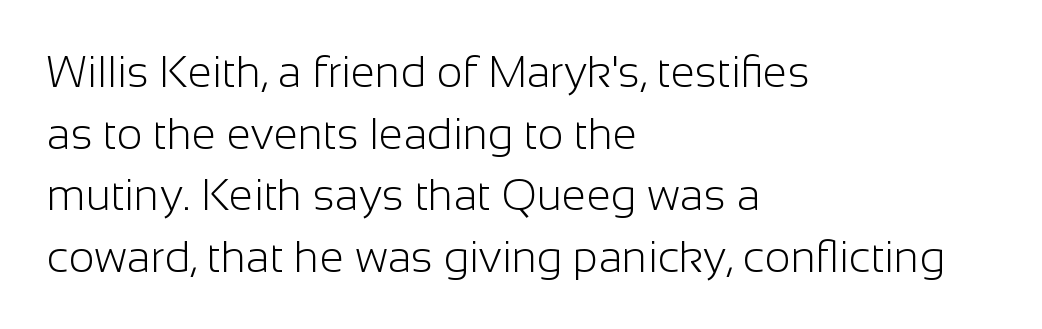
The image shows 44 px light sans-serif type, upright; set left-aligned, normal line spacing (1.4x), normal letter spacing, not underlined; low stroke contrast and a medium x-height.
